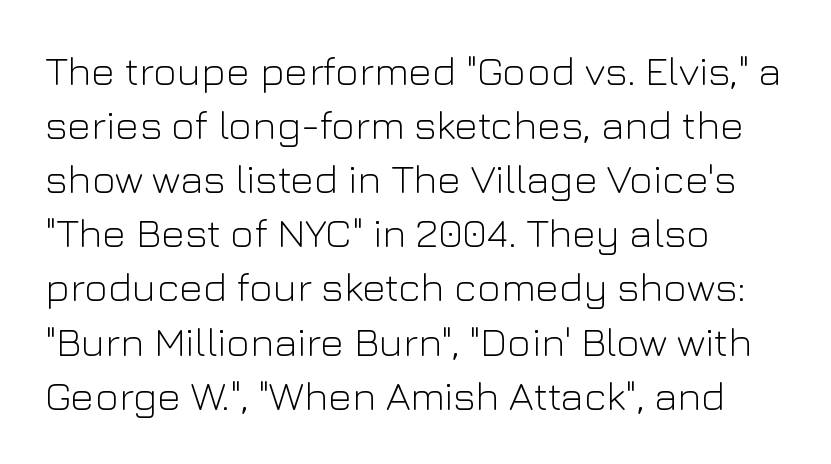
{"serif": "no", "italic": "no", "bold": "no", "weight": "light", "width": "normal", "stroke_contrast": "low", "x_height": "medium", "monospaced": "no", "underline": "no", "align": "left", "line_spacing": "normal", "line_spacing_ratio": 1.32, "letter_spacing": "normal", "letter_spacing_em": 0.0, "glyph_px": 41}
